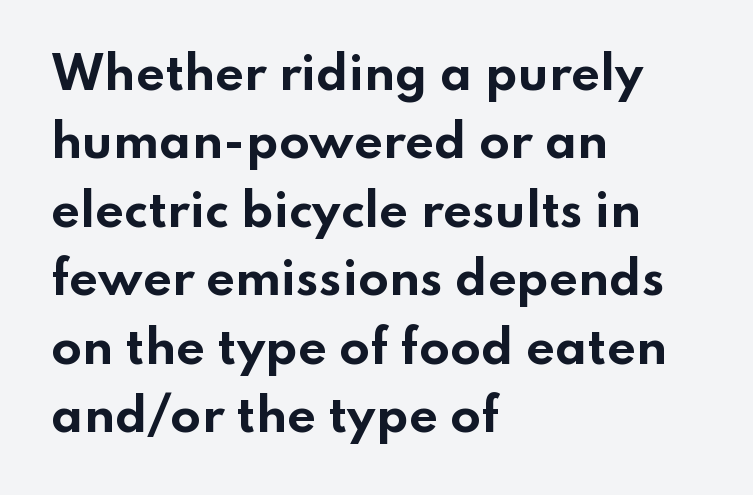
Interline gaps are of average width in this sample. Descenders hang freely into open space. Italic? Not at all — the glyphs are vertical. Tracking here is standard; glyphs follow each other at the usual distance. Which margin do the lines hug? The left one — the right edge is uneven. This sample has the flowing, uneven cadence of proportional lettering.
